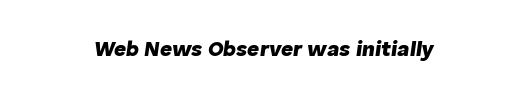
{"italic": "yes", "lean": "right", "slant_degrees": 8, "bold": "yes", "underline": "no", "letter_spacing": "normal", "letter_spacing_em": 0.0, "glyph_px": 21}
